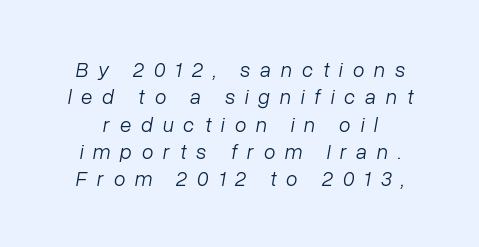
Tall strokes in this sample are angled rather than plumb. Only glyphs here, with clear space below each row. Vertical spacing — default. Observe the wide spacing: letters keep a clear distance from each other. Summary of weight: not heavy and not bold.
